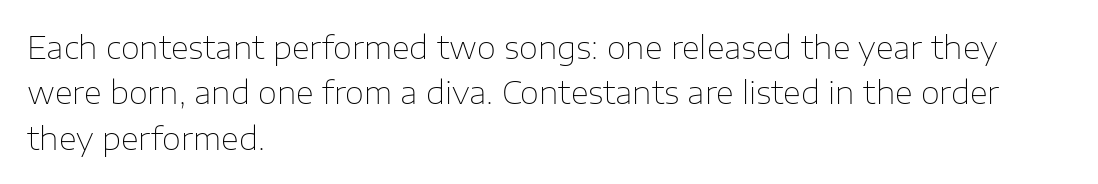
Q: Is the text bold? A: No.
Q: Is the text italic (slanted)? A: No, it is upright.
Q: Is the typeface a serif or a sans-serif typeface? A: Sans-serif.
Q: Is the text underlined? A: No.
Q: How is the paragraph aligned? A: Left-aligned.
Q: Is the spacing between letters normal or unusually wide? A: Normal.
Q: Is the spacing between lines tight, normal or loose? A: Normal.
Q: Width (condensed, normal, or wide)? A: Normal.
Q: Stroke contrast? A: Low.
Q: x-height? A: Medium.
Q: Monospaced? A: No.
